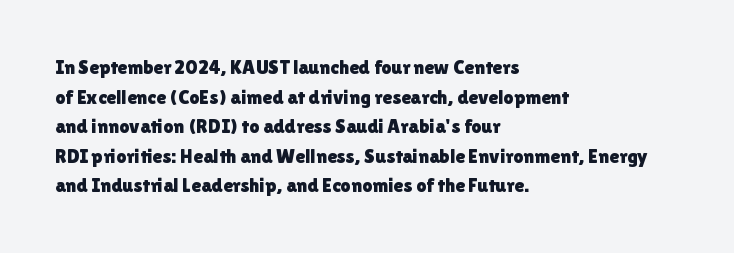
Q: Is the text italic (slanted)? A: No, it is upright.
Q: Is the text underlined? A: No.
Q: How is the paragraph aligned? A: Left-aligned.
Q: Is the spacing between letters normal or unusually wide? A: Normal.
Q: Is the spacing between lines tight, normal or loose? A: Normal.
